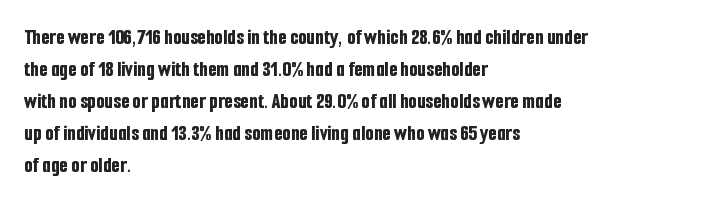
Q: Is the text bold? A: Yes.
Q: Is the text italic (slanted)? A: No, it is upright.
Q: Is the text underlined? A: No.
Q: How is the paragraph aligned? A: Left-aligned.
Q: Is the spacing between letters normal or unusually wide? A: Normal.
Q: Is the spacing between lines tight, normal or loose? A: Normal.
